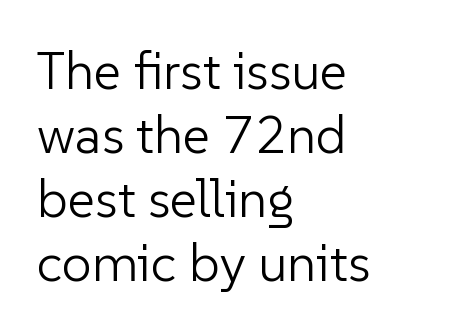
The strip under each line holds only bare page. A typesetter would call this proportional, since set widths differ per character. This is not heavy type; no bold has been used. The paragraph shown leans on its left margin.
